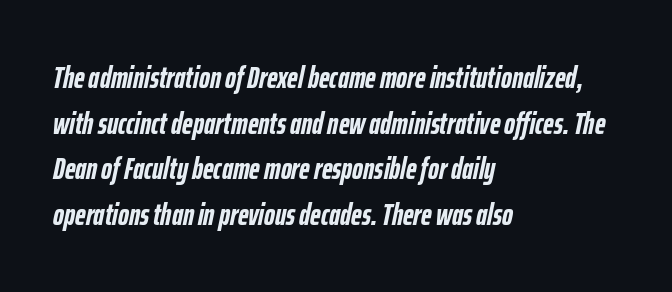
Leading: standard. Looking at the ascenders, they clearly lean. The characters look thick and weighty, a clear bold. All the whitespace from short lines collects on the right.
